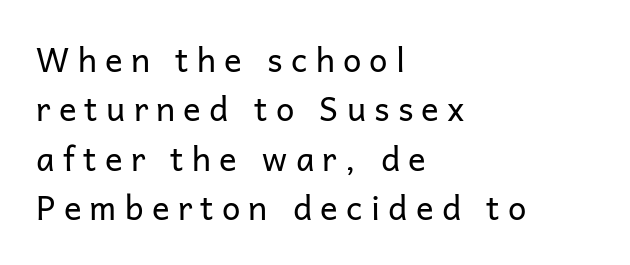
{"serif": "no", "italic": "no", "bold": "no", "weight": "regular", "width": "normal", "stroke_contrast": "low", "x_height": "medium", "monospaced": "no", "underline": "no", "align": "left", "line_spacing": "normal", "line_spacing_ratio": 1.5, "letter_spacing": "wide", "letter_spacing_em": 0.25, "glyph_px": 33}
